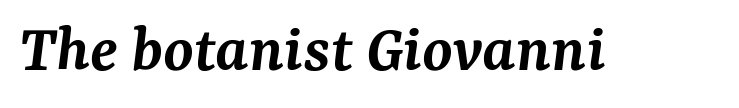
{"serif": "yes", "italic": "yes", "lean": "right", "slant_degrees": 7, "bold": "semi", "weight": "semibold", "width": "normal", "stroke_contrast": "medium", "x_height": "medium", "monospaced": "no", "underline": "no", "letter_spacing": "normal", "letter_spacing_em": 0.0, "glyph_px": 69}
